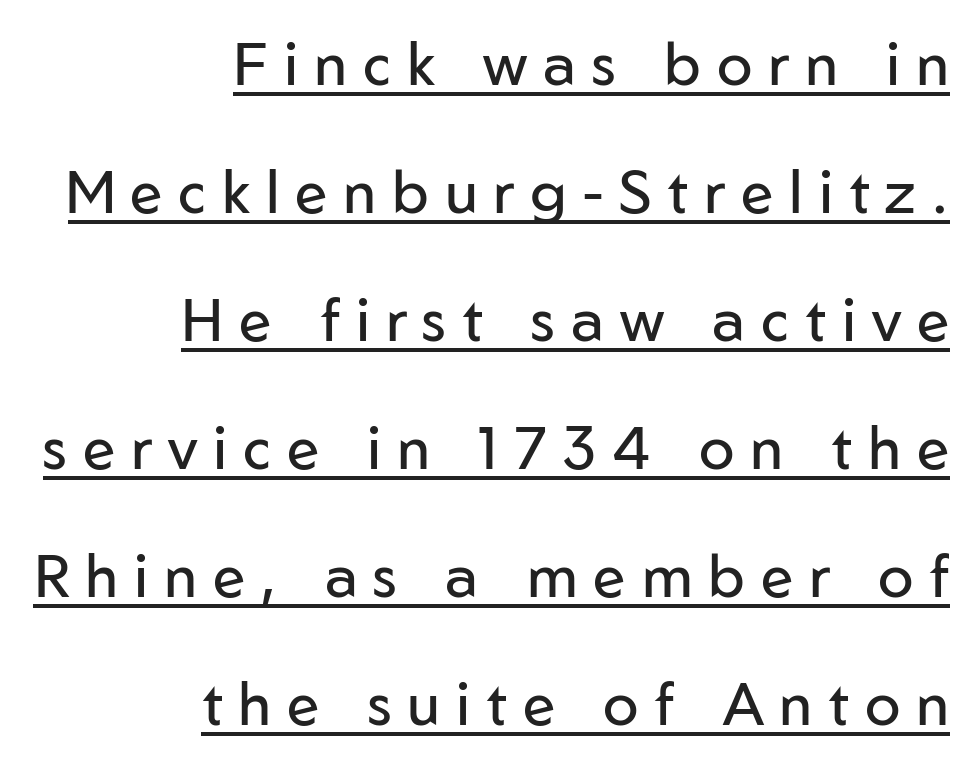
Q: Is the text bold? A: No.
Q: Is the text italic (slanted)? A: No, it is upright.
Q: Is the typeface a serif or a sans-serif typeface? A: Sans-serif.
Q: Is the text underlined? A: Yes.
Q: How is the paragraph aligned? A: Right-aligned.
Q: Is the spacing between letters normal or unusually wide? A: Unusually wide.
Q: Is the spacing between lines tight, normal or loose? A: Loose.
Q: Width (condensed, normal, or wide)? A: Normal.
Q: Stroke contrast? A: Low.
Q: x-height? A: Medium.
Q: Monospaced? A: No.
